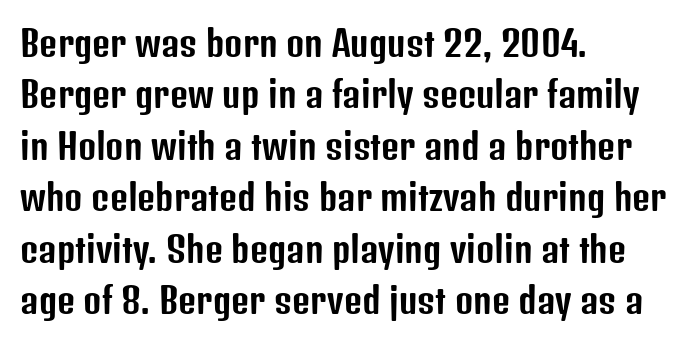
{"serif": "no", "italic": "no", "width": "condensed", "stroke_contrast": "low", "x_height": "medium", "monospaced": "no", "underline": "no", "align": "left", "line_spacing": "normal", "line_spacing_ratio": 1.47, "letter_spacing": "normal", "letter_spacing_em": 0.0, "glyph_px": 35}
